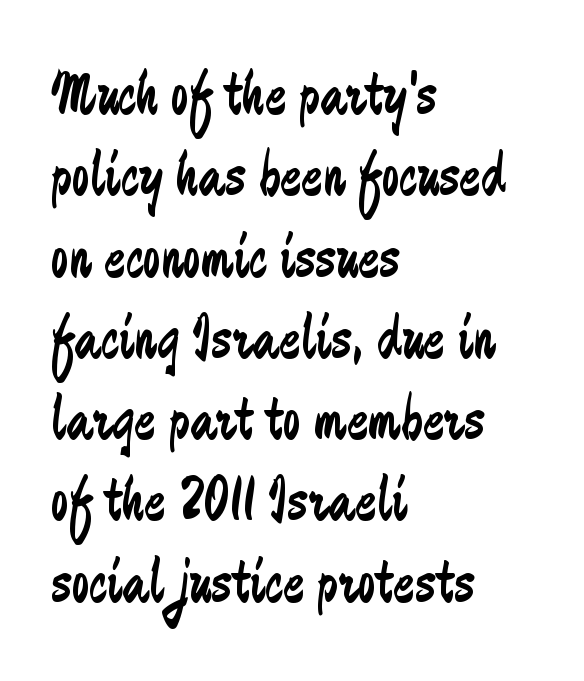
{"serif": "no", "bold": "no", "weight": "regular", "width": "condensed", "stroke_contrast": "low", "x_height": "small", "monospaced": "no", "underline": "no", "align": "left", "line_spacing": "normal", "line_spacing_ratio": 1.27, "letter_spacing": "normal", "letter_spacing_em": 0.0, "glyph_px": 64}
